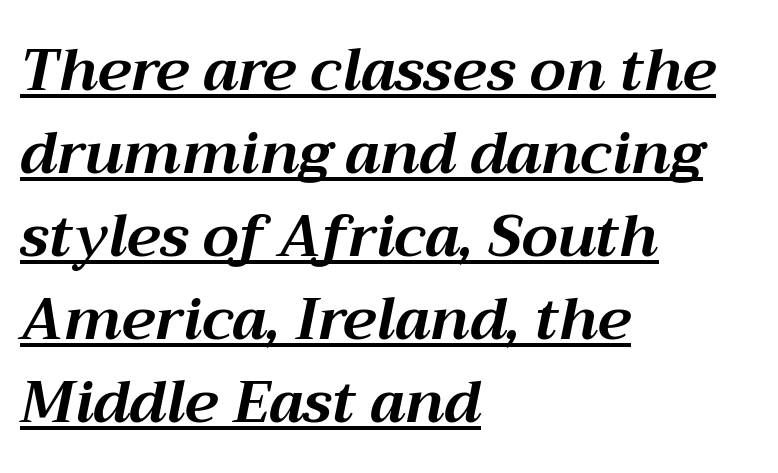
{"italic": "yes", "lean": "right", "slant_degrees": 12, "bold": "yes", "weight": "bold", "width": "normal", "stroke_contrast": "medium", "x_height": "medium", "monospaced": "no", "underline": "yes", "align": "left", "line_spacing": "normal", "line_spacing_ratio": 1.43, "letter_spacing": "normal", "letter_spacing_em": 0.0, "glyph_px": 58}
